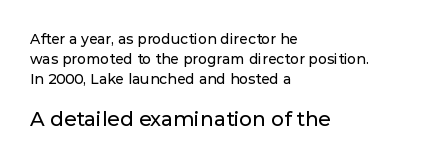
The passage is arranged the way most books set body copy — flush left. Rows of type keep a routine distance in the vertical direction. Vertical strokes here are truly vertical. You get the small type first, then a jump to larger type. Lines of text with bare space underneath.
